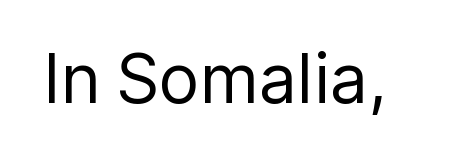
{"serif": "no", "italic": "no", "bold": "no", "weight": "regular", "width": "normal", "stroke_contrast": "low", "x_height": "medium", "monospaced": "no", "underline": "no", "letter_spacing": "normal", "letter_spacing_em": 0.0, "glyph_px": 68}
